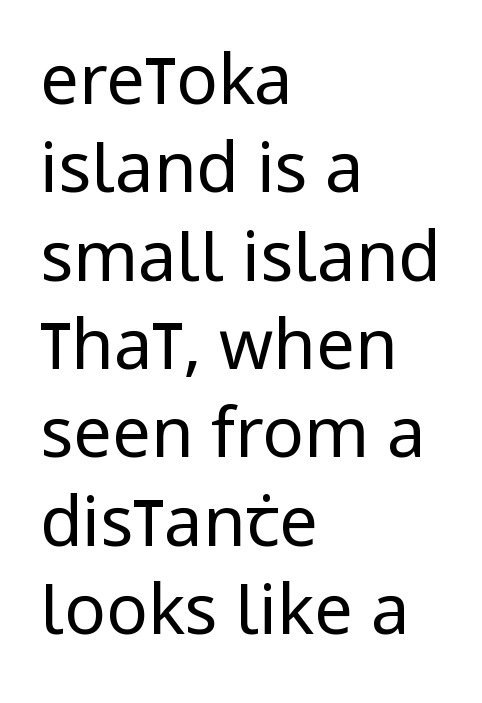
{"serif": "no", "italic": "no", "bold": "no", "weight": "regular", "width": "condensed", "stroke_contrast": "low", "x_height": "large", "monospaced": "no", "underline": "no", "align": "left", "line_spacing": "normal", "line_spacing_ratio": 1.28, "letter_spacing": "normal", "letter_spacing_em": 0.0, "glyph_px": 69}
